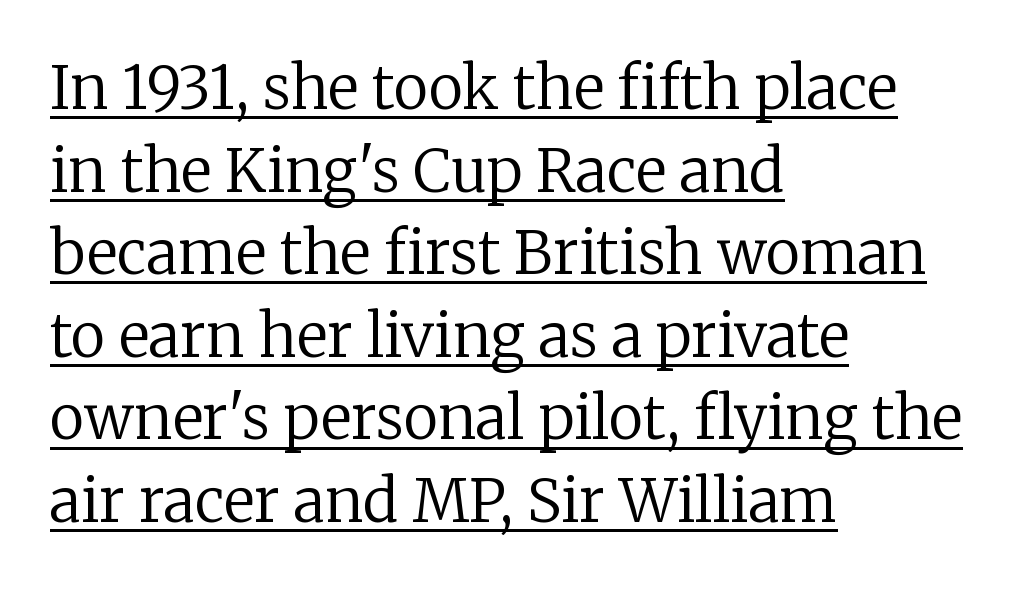
The image shows 59 px regular-weight serif type, upright; set left-aligned, normal line spacing (1.4x), normal letter spacing, underlined; low stroke contrast and a medium x-height.
